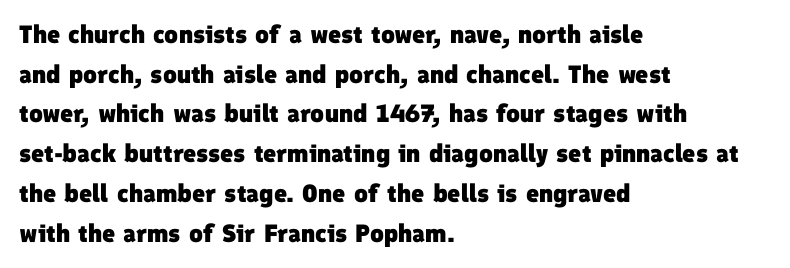
{"bold": "yes", "underline": "no", "align": "left", "line_spacing": "normal", "line_spacing_ratio": 1.59, "letter_spacing": "normal", "letter_spacing_em": 0.0, "glyph_px": 25}
